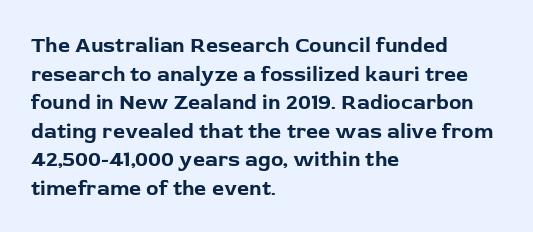
Q: Is the text bold? A: Yes.
Q: Is the text italic (slanted)? A: No, it is upright.
Q: Is the text underlined? A: No.
Q: How is the paragraph aligned? A: Left-aligned.
Q: Is the spacing between letters normal or unusually wide? A: Normal.
Q: Is the spacing between lines tight, normal or loose? A: Normal.
